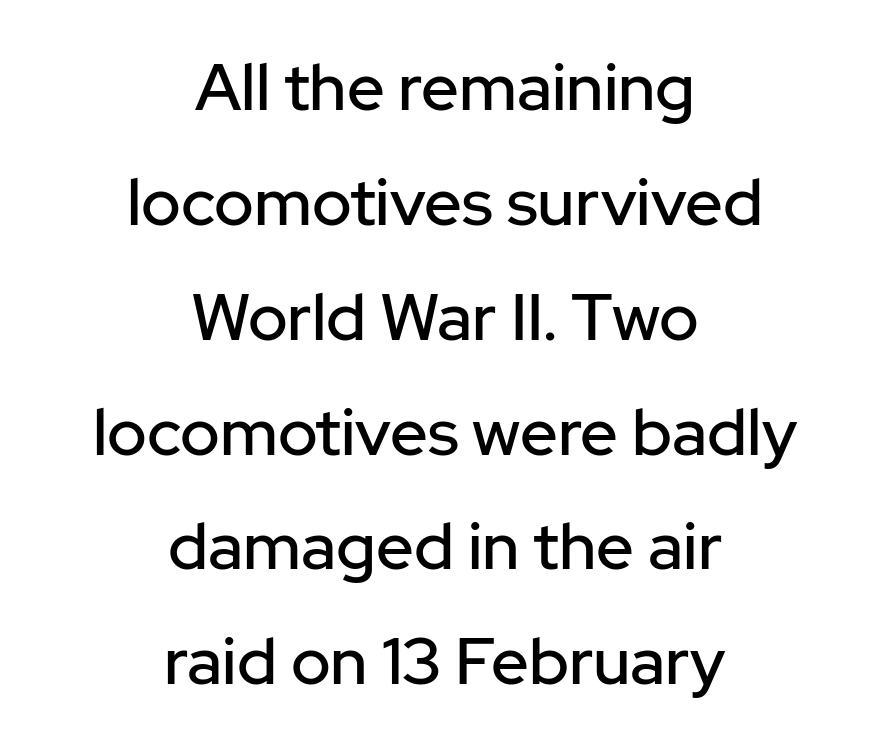
The image shows 66 px sans-serif type, upright; set centered, line spacing 1.74x, normal letter spacing, not underlined; low stroke contrast and a medium x-height.
